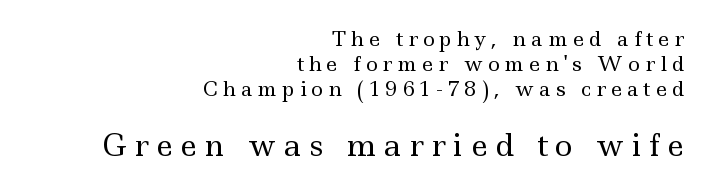
The image shows 30 px regular-weight, wide serif type, upright; set right-aligned, normal line spacing (1.26x), unusually wide letter spacing (+0.25 em), not underlined; the second (bottom) block is 1.5x larger; a small x-height.
